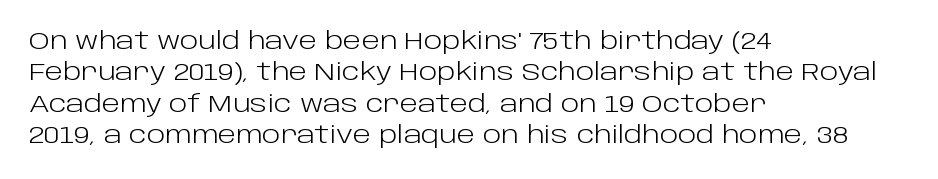
Q: Is the text bold? A: No.
Q: Is the text italic (slanted)? A: No, it is upright.
Q: Is the text underlined? A: No.
Q: How is the paragraph aligned? A: Left-aligned.
Q: Is the spacing between letters normal or unusually wide? A: Normal.
Q: Is the spacing between lines tight, normal or loose? A: Normal.
